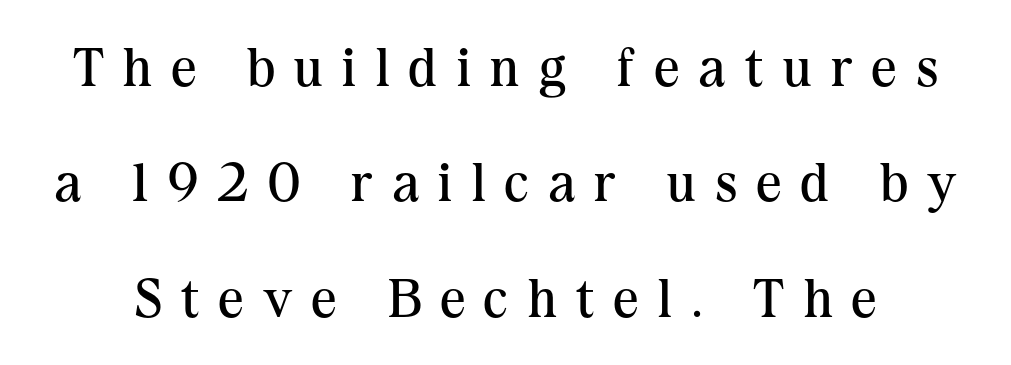
Q: Is the text bold? A: No.
Q: Is the text italic (slanted)? A: No, it is upright.
Q: Is the typeface a serif or a sans-serif typeface? A: Serif.
Q: Is the text underlined? A: No.
Q: Is the spacing between letters normal or unusually wide? A: Unusually wide.
Q: Is the spacing between lines tight, normal or loose? A: Loose.
Q: Width (condensed, normal, or wide)? A: Normal.
Q: Stroke contrast? A: Medium.
Q: x-height? A: Medium.
Q: Monospaced? A: No.
